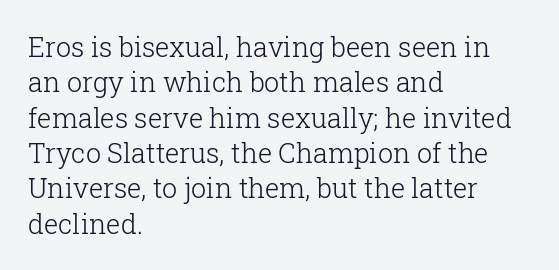
The image shows 27 px text type, upright; set left-aligned, normal line spacing (1.31x), normal letter spacing, not underlined.
